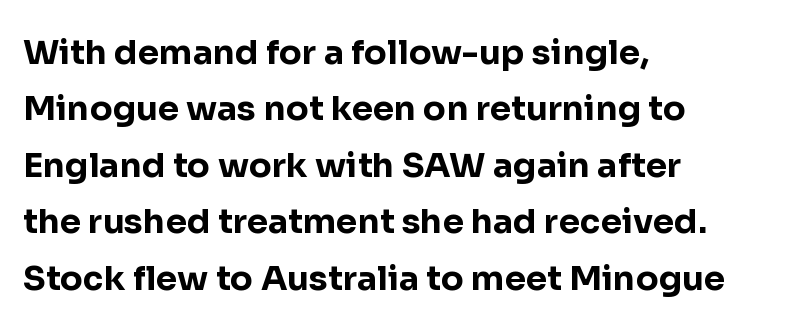
The image shows 34 px bold sans-serif type, upright; set left-aligned, normal line spacing (1.66x), normal letter spacing, not underlined; low stroke contrast and a medium x-height.
